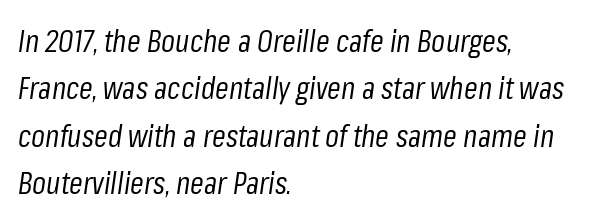
Varying glyph widths throughout — classic text-font behaviour. Weight class: somewhere from thin through regular. The rows are spaced the way most documents space them. The specimen omits any rule beneath the text block's lines. When letters slant like this, we call the style italic. No extra tracking has been applied to these lines.
